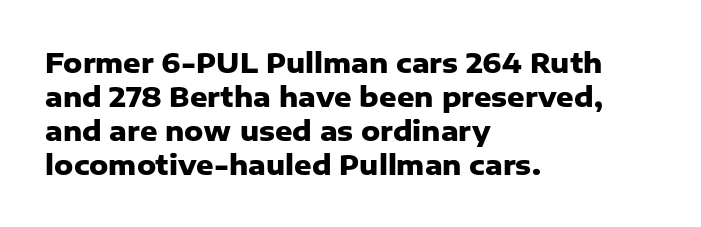
{"italic": "no", "bold": "yes", "underline": "no", "align": "left", "line_spacing": "normal", "line_spacing_ratio": 1.26, "letter_spacing": "normal", "letter_spacing_em": 0.0, "glyph_px": 27}
